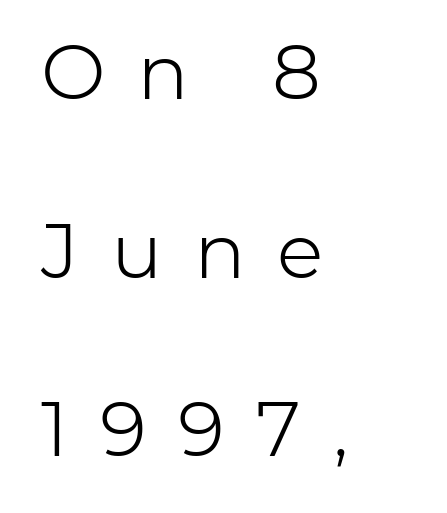
Characters remain perfectly vertical along every line. Has an underline been added? It has not. No feet cap the strokes, marking this as sans-serif type. Horizontal bands of white between lines are thick stripes. Short note: letters widely spaced. Caption: multi-line text, flush left, ragged right.
